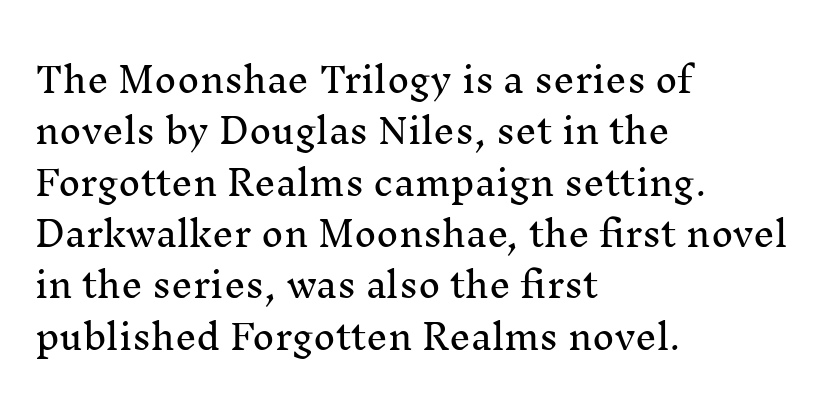
Q: Is the text italic (slanted)? A: No, it is upright.
Q: Is the typeface a serif or a sans-serif typeface? A: Serif.
Q: Is the text underlined? A: No.
Q: How is the paragraph aligned? A: Left-aligned.
Q: Is the spacing between letters normal or unusually wide? A: Normal.
Q: Is the spacing between lines tight, normal or loose? A: Normal.
Q: Width (condensed, normal, or wide)? A: Normal.
Q: Stroke contrast? A: Medium.
Q: x-height? A: Medium.
Q: Monospaced? A: No.
